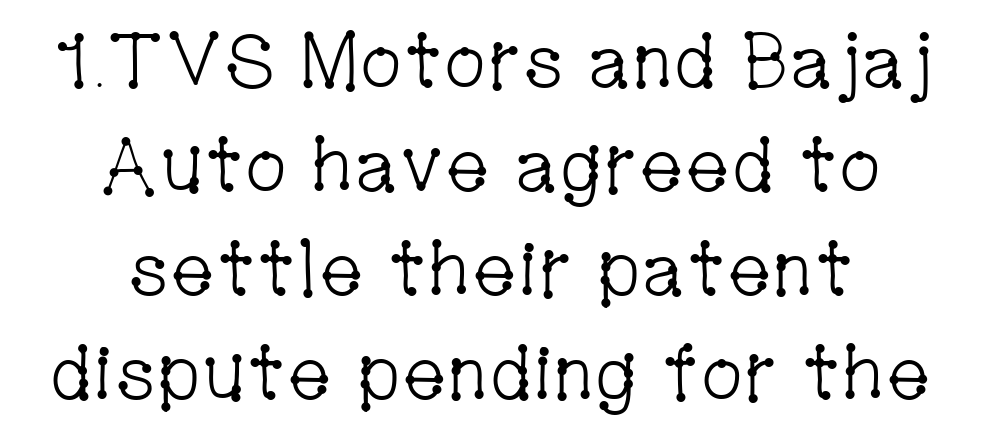
{"serif": "yes", "italic": "no", "bold": "no", "weight": "light", "width": "condensed", "stroke_contrast": "low", "x_height": "medium", "monospaced": "no", "underline": "no", "align": "center", "line_spacing": "normal", "line_spacing_ratio": 1.37, "letter_spacing": "normal", "letter_spacing_em": 0.0, "glyph_px": 76}
